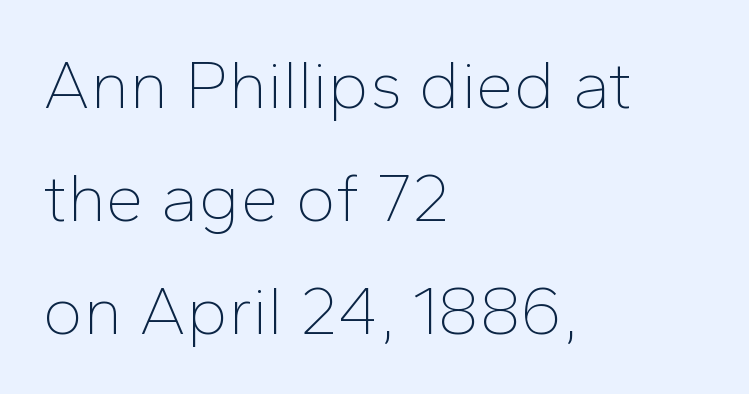
{"serif": "no", "italic": "no", "bold": "no", "weight": "thin", "width": "normal", "stroke_contrast": "low", "x_height": "medium", "monospaced": "no", "underline": "no", "align": "left", "line_spacing": "normal", "line_spacing_ratio": 1.66, "letter_spacing": "normal", "letter_spacing_em": 0.0, "glyph_px": 68}
